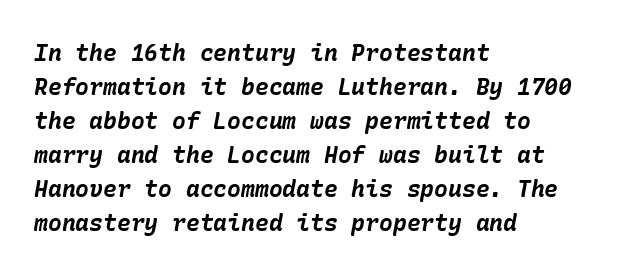
Teacher's note: observe the even left margin — that is flush-left alignment. Beneath every word, the page is bare. Observe the lean: these are italic letterforms. Is the type bold? Yes — the strokes are clearly thick and heavy.
